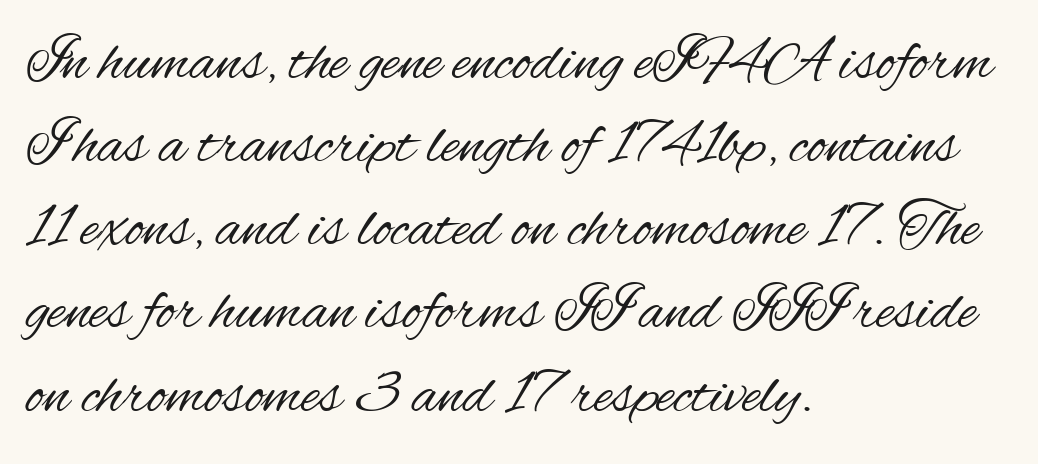
{"serif": "no", "bold": "no", "weight": "regular", "width": "condensed", "stroke_contrast": "medium", "x_height": "small", "monospaced": "no", "underline": "no", "align": "left", "line_spacing": "normal", "line_spacing_ratio": 1.32, "letter_spacing": "normal", "letter_spacing_em": 0.0, "glyph_px": 63}
